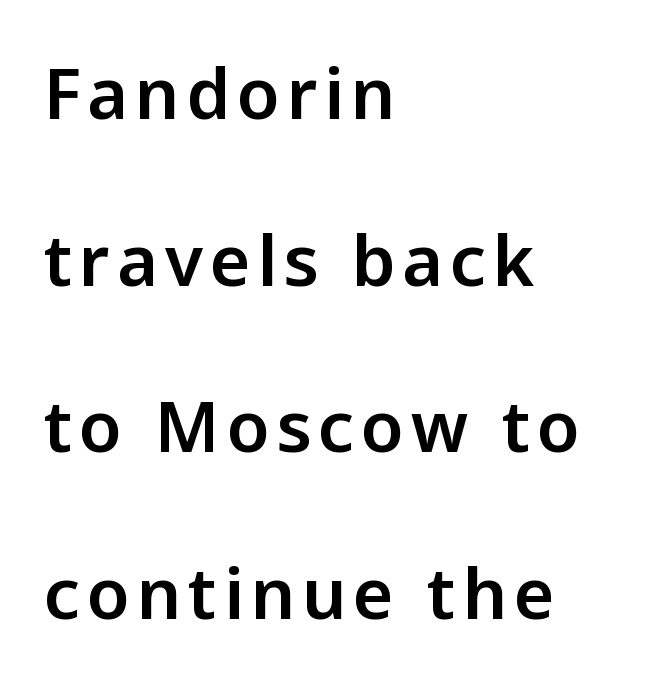
The image shows 70 px sans-serif type, upright; set left-aligned, loose line spacing (2.38x), not underlined; low stroke contrast and a medium x-height.
